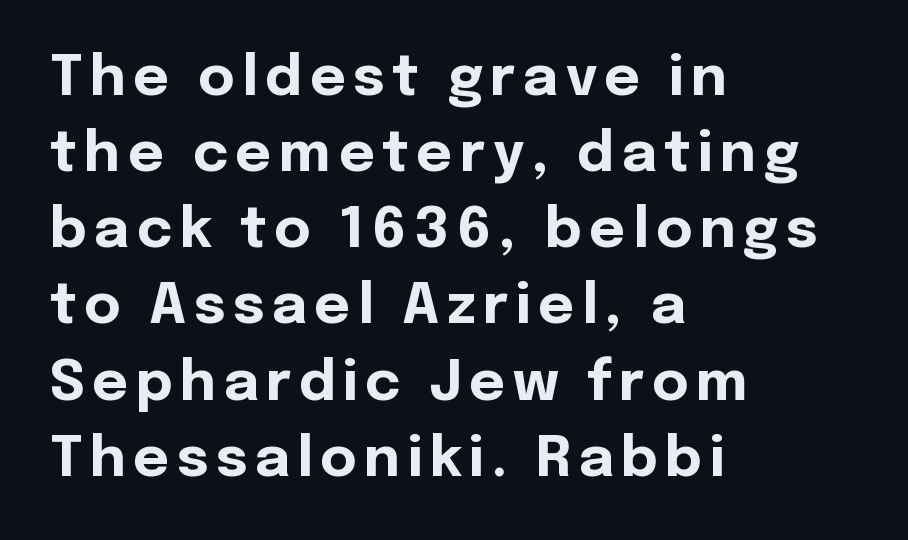
Q: Is the text bold? A: Yes.
Q: Is the text italic (slanted)? A: No, it is upright.
Q: Is the typeface a serif or a sans-serif typeface? A: Sans-serif.
Q: Is the text underlined? A: No.
Q: How is the paragraph aligned? A: Left-aligned.
Q: Is the spacing between lines tight, normal or loose? A: Normal.
Q: Width (condensed, normal, or wide)? A: Normal.
Q: x-height? A: Medium.
Q: Monospaced? A: No.
